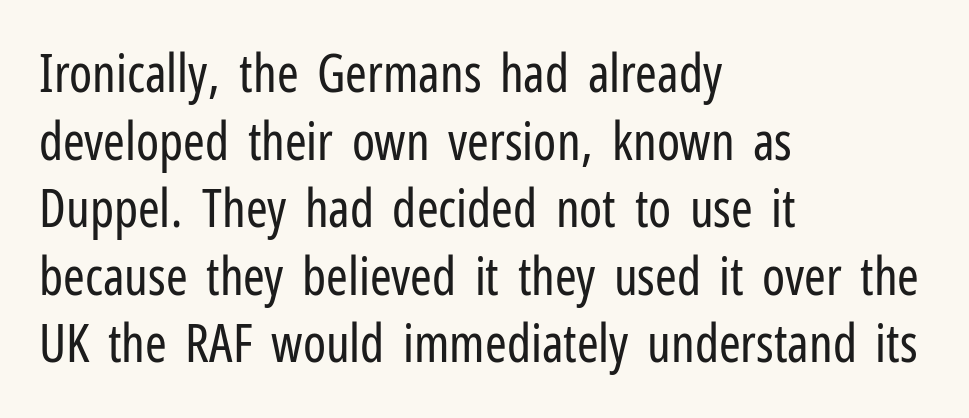
Q: Is the text bold? A: No.
Q: Is the text italic (slanted)? A: No, it is upright.
Q: Is the typeface a serif or a sans-serif typeface? A: Sans-serif.
Q: Is the text underlined? A: No.
Q: How is the paragraph aligned? A: Left-aligned.
Q: Is the spacing between letters normal or unusually wide? A: Normal.
Q: Is the spacing between lines tight, normal or loose? A: Normal.
Q: Width (condensed, normal, or wide)? A: Condensed.
Q: Stroke contrast? A: Low.
Q: x-height? A: Medium.
Q: Monospaced? A: No.
